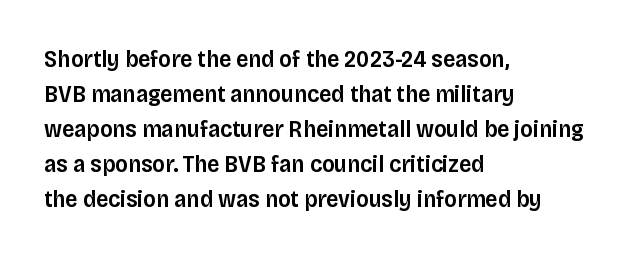
{"italic": "no", "bold": "semi", "underline": "no", "align": "left", "line_spacing": "normal", "line_spacing_ratio": 1.46, "letter_spacing": "normal", "letter_spacing_em": 0.0, "glyph_px": 24}
